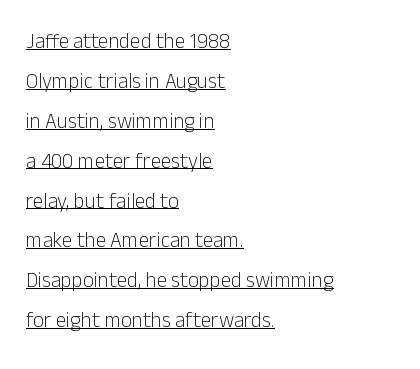
{"italic": "no", "bold": "no", "underline": "yes", "align": "left", "line_spacing": "loose", "line_spacing_ratio": 1.9, "letter_spacing": "normal", "letter_spacing_em": 0.0, "glyph_px": 21}
